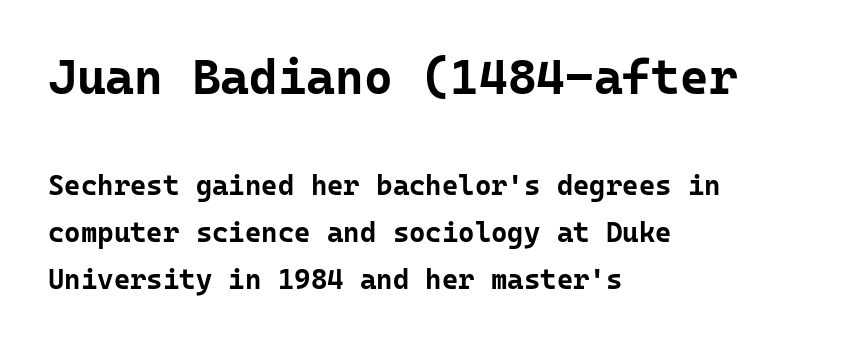
Heft: maximum for text — a bold. The letters march in equal steps, a hallmark of fixed-pitch type. You get the large type first, then a drop to smaller type. A student would call this left alignment; a typographer would say flush left, rag right. To sum up the face: it is a sans, with no serifs.
